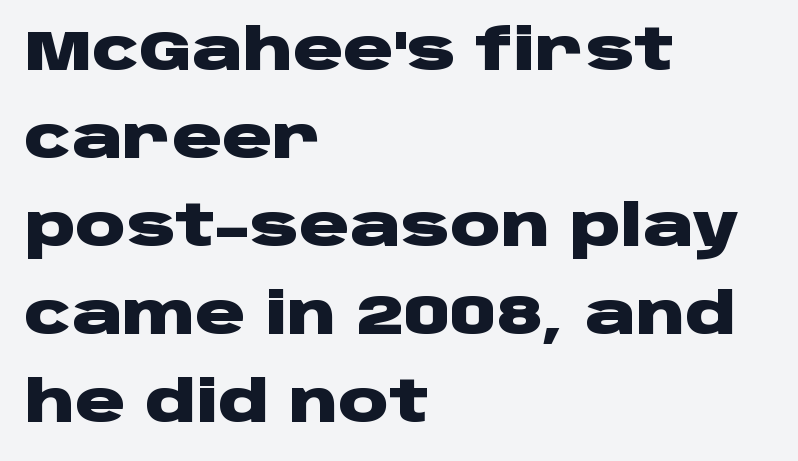
This sample uses an upright cut, with every glyph sitting square on the baseline. Weight check: bold — yes, fully. The rendering uses a moderate line-height, typical for paragraphs. Each letter's strokes conclude bluntly, with no projecting serifs. The gap between lines stays unmarked. Between one letter and the next there's only the usual sliver of space.
